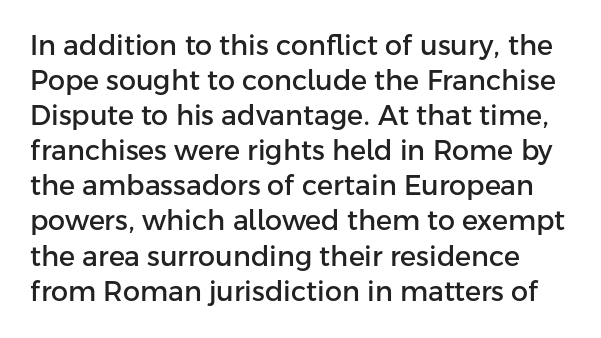
The image shows 27 px text type, upright; set normal line spacing (1.3x), normal letter spacing, not underlined.
